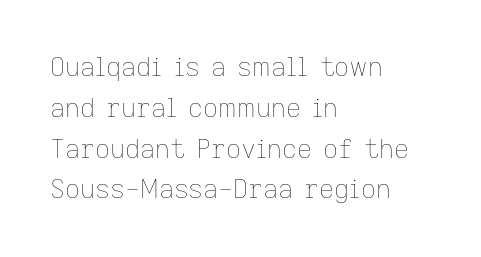
Q: Is the text bold? A: No.
Q: Is the text italic (slanted)? A: No, it is upright.
Q: Is the text underlined? A: No.
Q: How is the paragraph aligned? A: Left-aligned.
Q: Is the spacing between letters normal or unusually wide? A: Normal.
Q: Is the spacing between lines tight, normal or loose? A: Normal.
